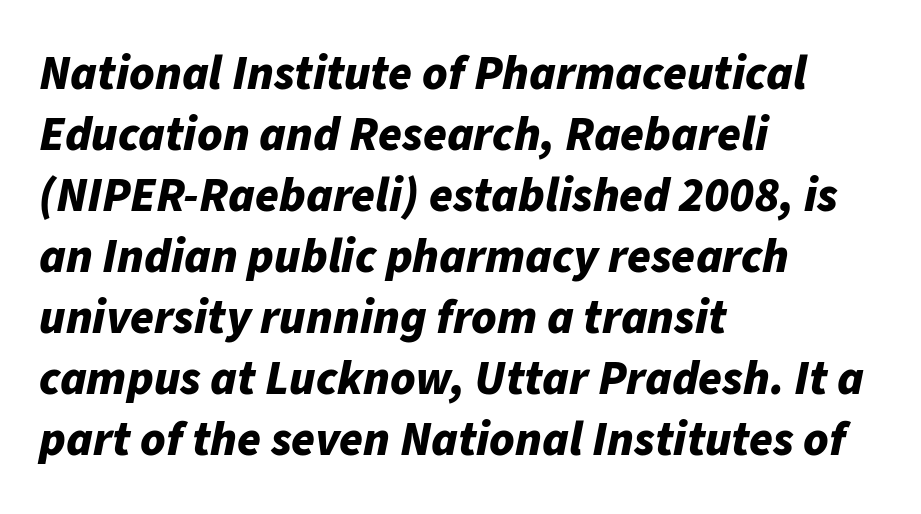
Q: Is the text bold? A: Yes.
Q: Is the text italic (slanted)? A: Yes, it leans right by about 11 degrees.
Q: Is the text underlined? A: No.
Q: How is the paragraph aligned? A: Left-aligned.
Q: Is the spacing between letters normal or unusually wide? A: Normal.
Q: Is the spacing between lines tight, normal or loose? A: Normal.
Q: Width (condensed, normal, or wide)? A: Normal.
Q: Stroke contrast? A: Low.
Q: x-height? A: Medium.
Q: Monospaced? A: No.
